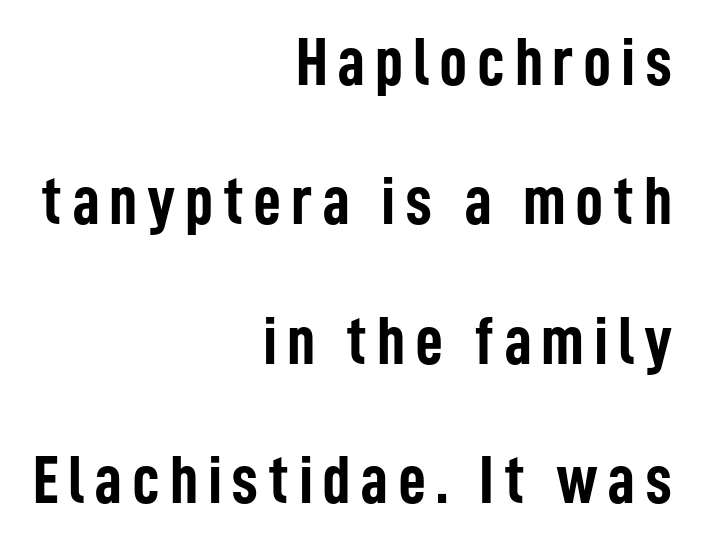
{"serif": "no", "italic": "no", "bold": "yes", "weight": "semibold", "width": "condensed", "stroke_contrast": "low", "x_height": "medium", "monospaced": "no", "underline": "no", "align": "right", "line_spacing": "loose", "line_spacing_ratio": 2.02, "glyph_px": 69}
